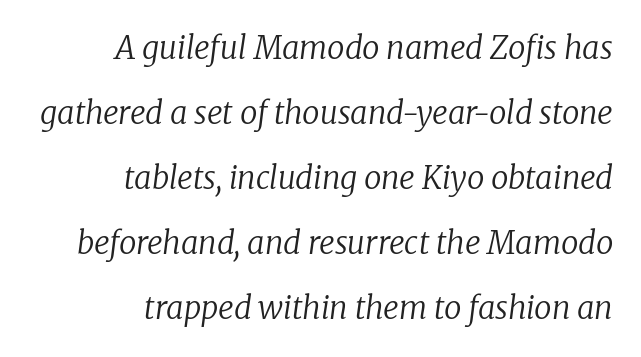
The image shows 31 px regular-weight serif type, italic (leaning right); set right-aligned, loose line spacing (2.1x), normal letter spacing, not underlined; low stroke contrast and a medium x-height.
